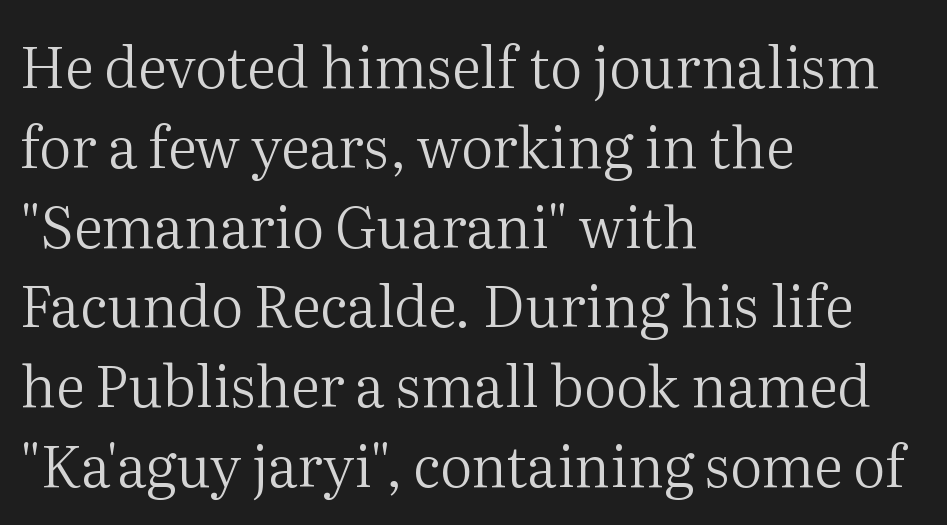
Short and long lines alike share a common starting point at left. This sample has the flowing, uneven cadence of proportional lettering. Rows of type keep a routine distance in the vertical direction. Caption: face not bold, strokes unweighted.
